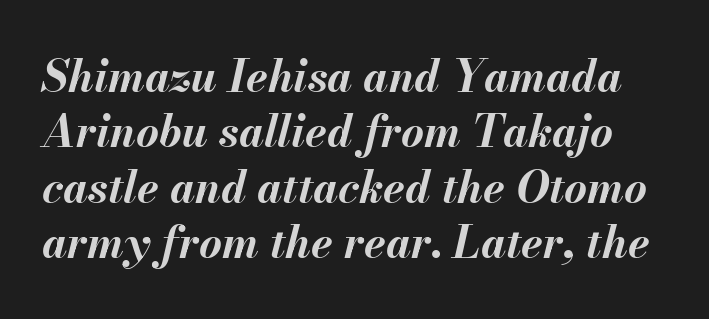
Here the designer chose a conventional face with non-uniform glyph widths. The space between consecutive lines is moderate. Is the type slanted? Yes — the strokes lean at a clear angle. Decoration check: the copy has no underline. Heavy, bold letterforms.
